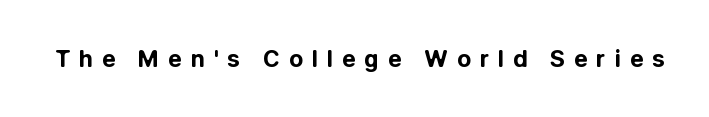
Q: Is the text bold? A: Yes.
Q: Is the text italic (slanted)? A: No, it is upright.
Q: Is the text underlined? A: No.
Q: Is the spacing between letters normal or unusually wide? A: Unusually wide.
